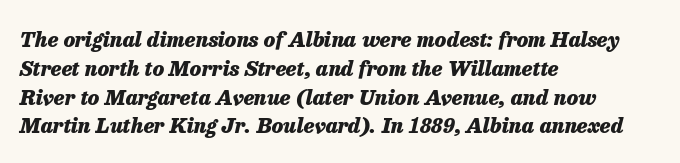
Q: Is the text bold? A: Yes.
Q: Is the text italic (slanted)? A: Yes, it leans right by about 13 degrees.
Q: Is the text underlined? A: No.
Q: How is the paragraph aligned? A: Left-aligned.
Q: Is the spacing between letters normal or unusually wide? A: Normal.
Q: Is the spacing between lines tight, normal or loose? A: Normal.
